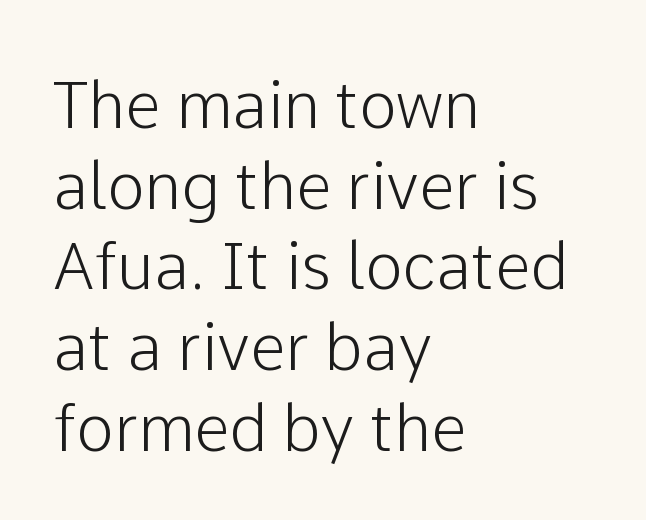
Inter-character spacing is left at the font's built-in metrics. Successive baselines arrive at the customary interval. Descenders are the only things crossing below the line. The typesetter chose a ragged-right arrangement here.
